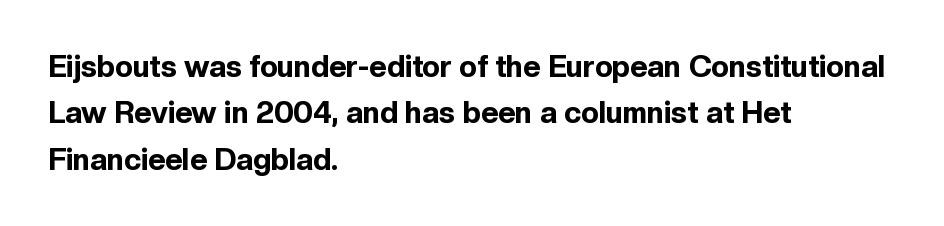
Q: Is the text bold? A: Yes.
Q: Is the text italic (slanted)? A: No, it is upright.
Q: Is the typeface a serif or a sans-serif typeface? A: Sans-serif.
Q: Is the text underlined? A: No.
Q: How is the paragraph aligned? A: Left-aligned.
Q: Is the spacing between letters normal or unusually wide? A: Normal.
Q: Is the spacing between lines tight, normal or loose? A: Normal.
Q: Width (condensed, normal, or wide)? A: Normal.
Q: x-height? A: Medium.
Q: Monospaced? A: No.
